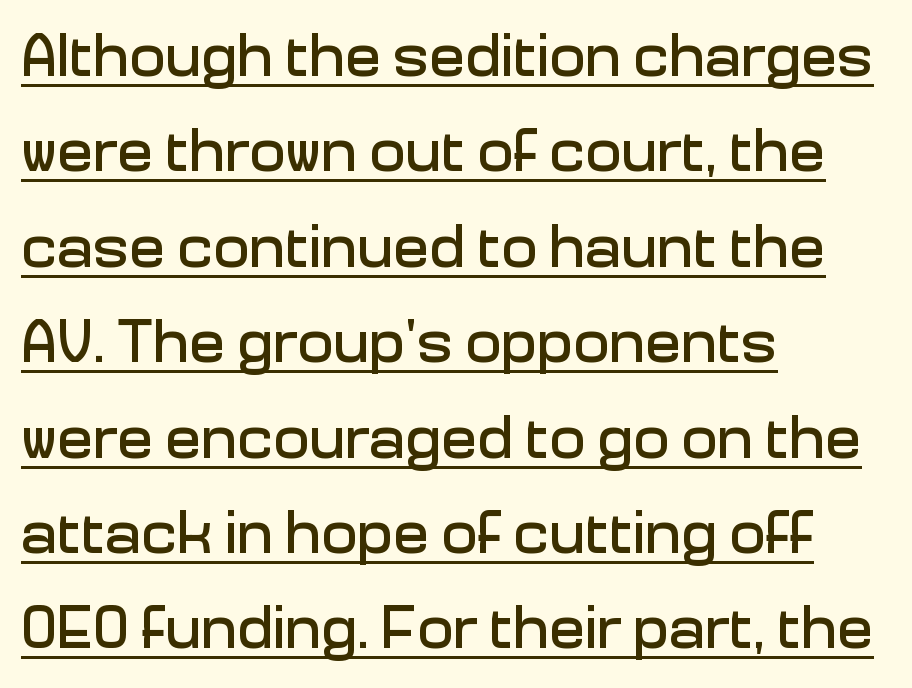
The image shows 60 px sans-serif type, upright; set left-aligned, normal line spacing (1.59x), normal letter spacing, underlined; low stroke contrast and a medium x-height.
